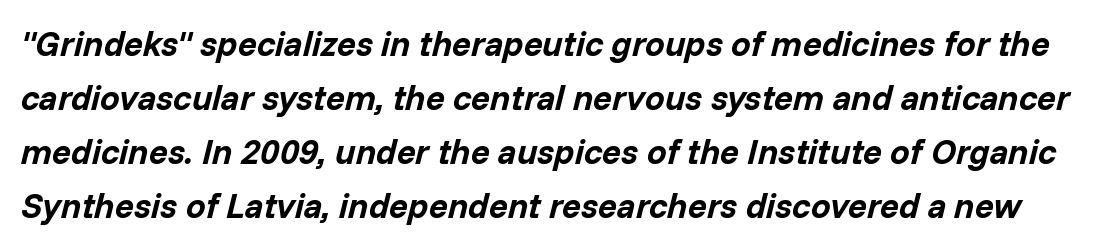
The image shows 35 px bold type, italic (leaning right); set normal line spacing (1.54x), normal letter spacing, not underlined; low stroke contrast and a medium x-height.
